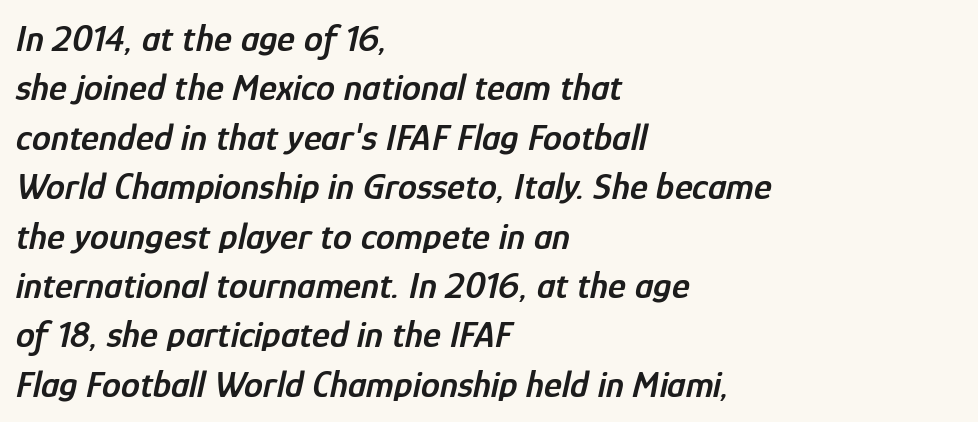
Left-aligned paragraph, ragged on the right. Notice how descenders clear the ascenders below comfortably — that's standard leading. Between one letter and the next there's only the usual sliver of space. A fair bit of extra ink — the face is semibold, not bold.
